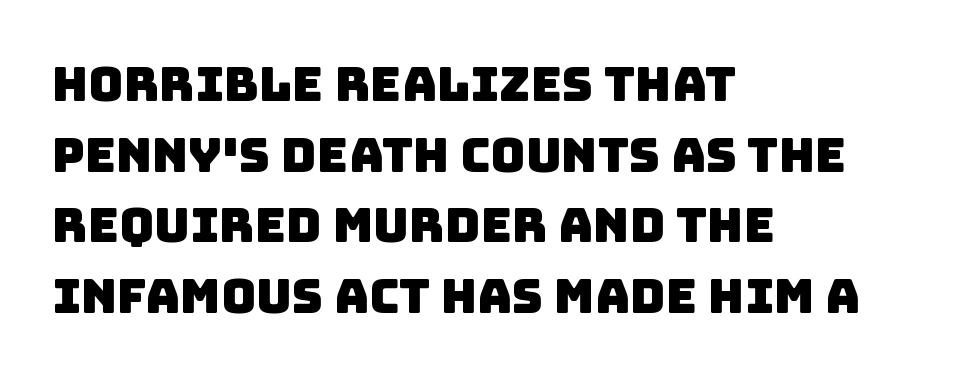
Note the varied advance widths — an 'i' is clearly narrower than an 'm'. The space directly below the letters is spotless. Is there much room between lines? A standard amount, neither cramped nor airy. The glyphs in this specimen are sans serif.
